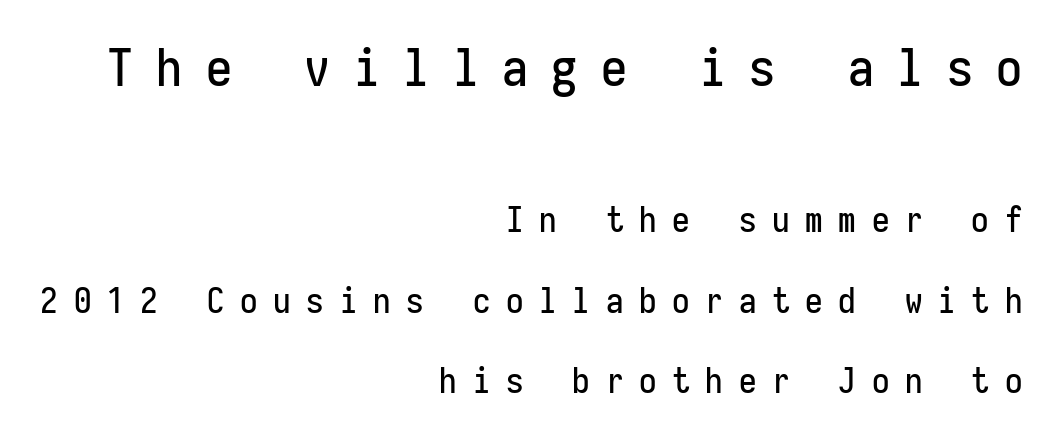
Q: Is the text italic (slanted)? A: No, it is upright.
Q: Is the typeface a serif or a sans-serif typeface? A: Sans-serif.
Q: Is the text underlined? A: No.
Q: How is the paragraph aligned? A: Right-aligned.
Q: Is the spacing between letters normal or unusually wide? A: Unusually wide.
Q: Is the spacing between lines tight, normal or loose? A: Loose.
Q: Which block of text is set in a larger size, the first (top) or the second (bottom)? A: The first (top) one.
Q: Width (condensed, normal, or wide)? A: Condensed.
Q: Stroke contrast? A: Low.
Q: x-height? A: Medium.
Q: Monospaced? A: Yes.
